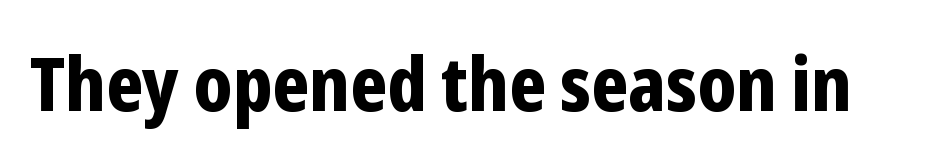
Does the lettering tilt? It doesn't — this is upright. The face used here is proportionally spaced, like ordinary book or web type. Examine the stroke ends and you'll find no serifs. Here the glyphs are tracked normally, forming tight word shapes. These lines carry a lot of weight — the face is fully bold.
